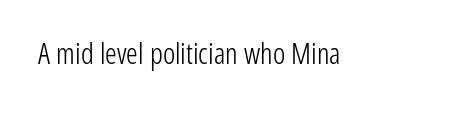
Do the characters align in a grid? No, the font is proportional. The specimen reads as upright at a glance. The tracking reads as untouched default to a designer's eye. Serifs: no, the terminals of the letterforms are clean. Stems and bowls with no extra thickness — not bold.
